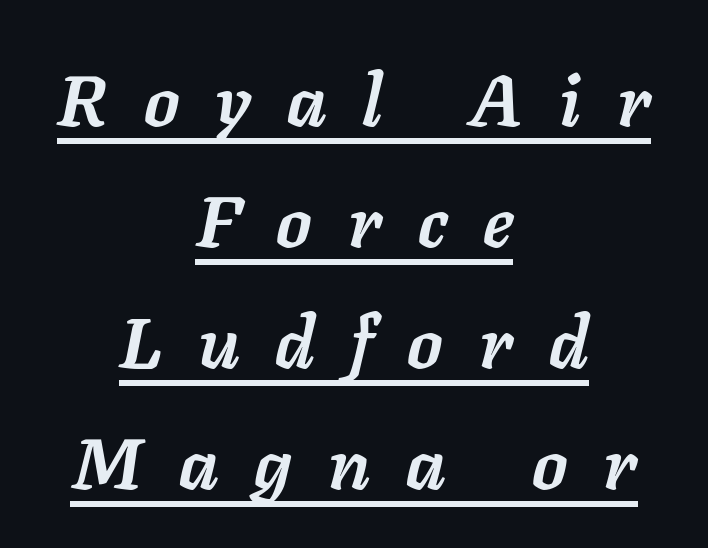
As a designer I'd log this as weight 700, bold. Does the leading feel generous? No, just average. The passage shown has open, widely tracked lettering throughout. Looks like regular typesetting: each glyph gets only the width it needs. Italic: yes, the glyphs are oblique. Is the block centered? Yes — each line is placed symmetrically about the middle.
